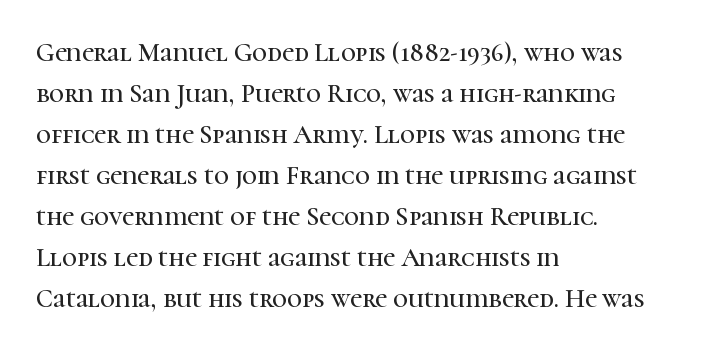
The image shows 26 px text type, upright; set left-aligned, normal line spacing (1.58x), normal letter spacing, not underlined.
